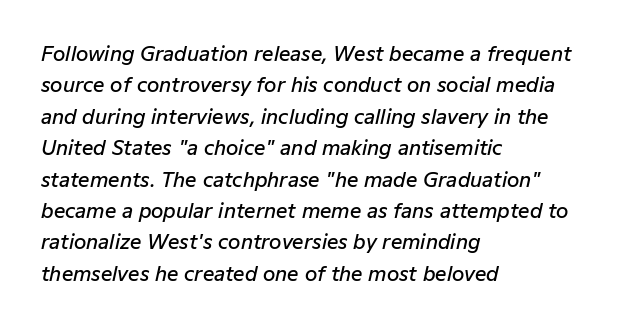
The image shows 20 px text type, italic (leaning right); set left-aligned, normal line spacing (1.57x), normal letter spacing, not underlined.
